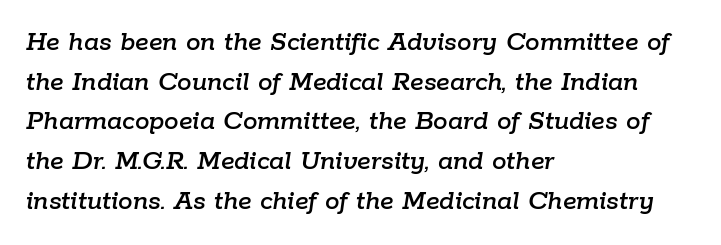
The image shows 29 px text type, italic (leaning right); set left-aligned, normal line spacing (1.37x), normal letter spacing, not underlined; low stroke contrast and a medium x-height.
